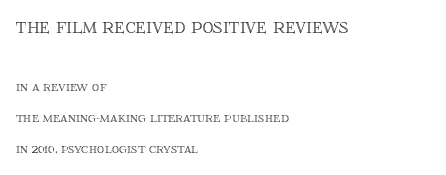
Q: Is the text italic (slanted)? A: No, it is upright.
Q: Is the text underlined? A: No.
Q: How is the paragraph aligned? A: Left-aligned.
Q: Is the spacing between letters normal or unusually wide? A: Normal.
Q: Is the spacing between lines tight, normal or loose? A: Loose.
Q: Which block of text is set in a larger size, the first (top) or the second (bottom)? A: The first (top) one.
